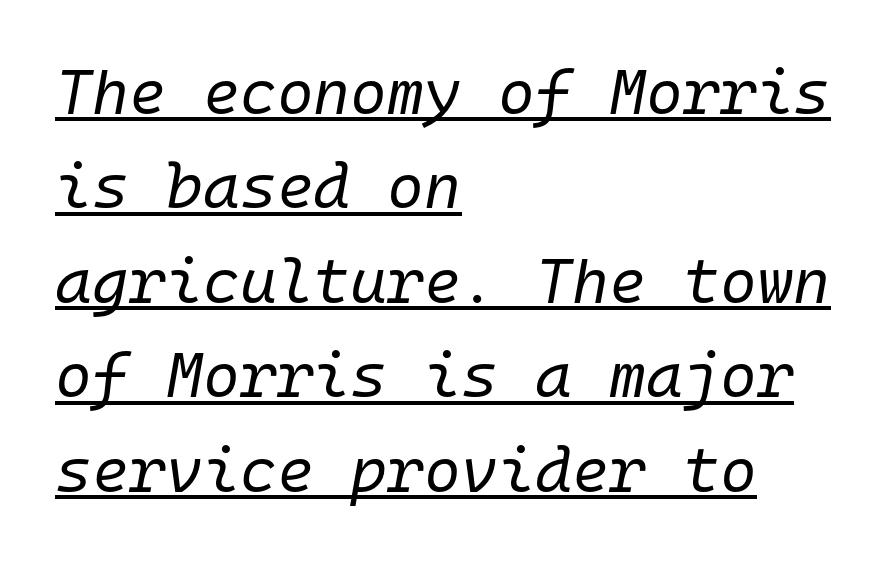
Q: Is the text bold? A: No.
Q: Is the text italic (slanted)? A: Yes, it leans right by about 10 degrees.
Q: Is the text underlined? A: Yes.
Q: How is the paragraph aligned? A: Left-aligned.
Q: Is the spacing between letters normal or unusually wide? A: Normal.
Q: Is the spacing between lines tight, normal or loose? A: Normal.
Q: Width (condensed, normal, or wide)? A: Normal.
Q: Stroke contrast? A: Low.
Q: x-height? A: Medium.
Q: Monospaced? A: Yes.
